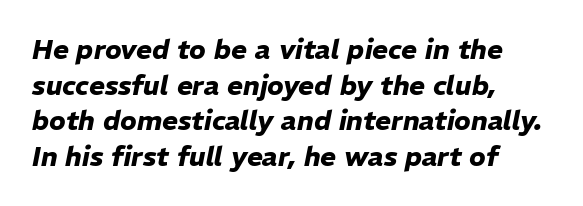
The image shows 27 px bold type, italic (leaning right); set left-aligned, normal line spacing (1.32x), normal letter spacing, not underlined.
